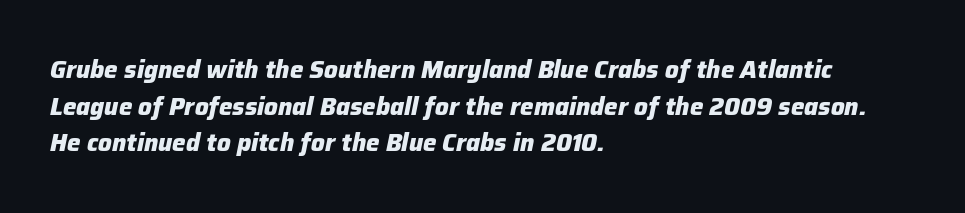
{"italic": "yes", "lean": "right", "slant_degrees": 12, "bold": "yes", "underline": "no", "align": "left", "line_spacing": "normal", "line_spacing_ratio": 1.53, "letter_spacing": "normal", "letter_spacing_em": 0.0, "glyph_px": 24}
